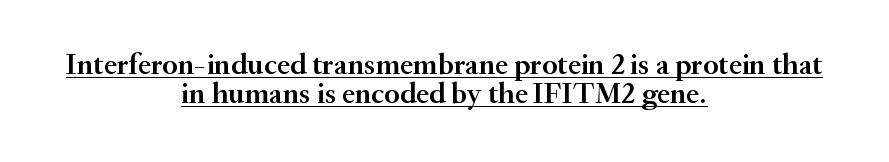
{"serif": "yes", "italic": "no", "bold": "semi", "weight": "semibold", "width": "normal", "stroke_contrast": "medium", "x_height": "small", "monospaced": "no", "underline": "yes", "align": "center", "line_spacing": "tight", "line_spacing_ratio": 0.96, "letter_spacing": "normal", "letter_spacing_em": 0.0, "glyph_px": 30}
